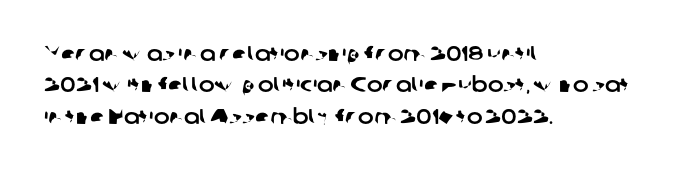
The image shows 21 px text type; set left-aligned, normal line spacing (1.49x), normal letter spacing, not underlined.
